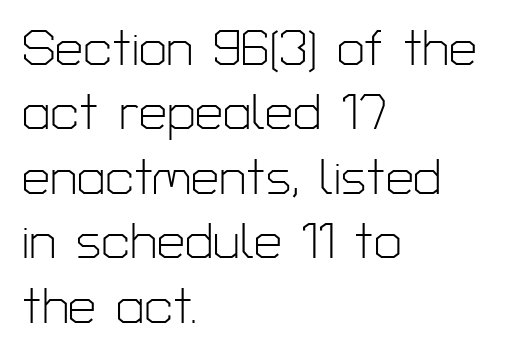
The image shows 50 px light sans-serif type, upright; set left-aligned, normal line spacing (1.29x), normal letter spacing, not underlined; low stroke contrast and a medium x-height.
